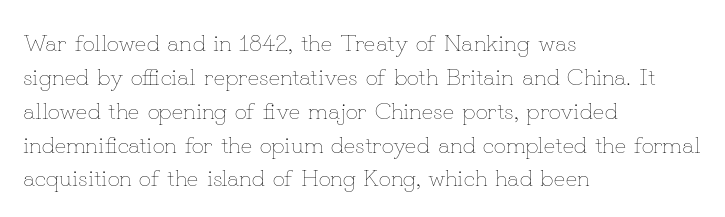
{"italic": "no", "bold": "no", "underline": "no", "align": "left", "line_spacing": "normal", "line_spacing_ratio": 1.41, "letter_spacing": "normal", "letter_spacing_em": 0.0, "glyph_px": 24}
